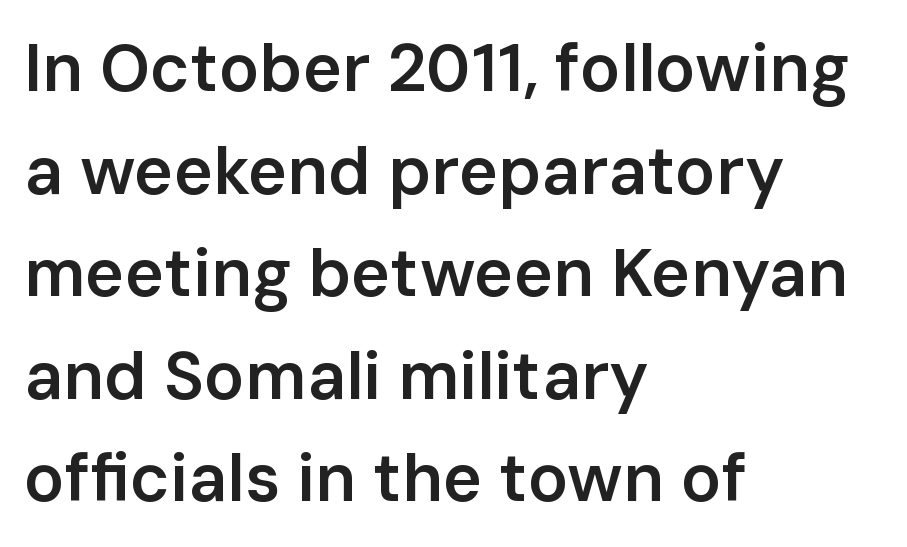
A classic flush-left, rag-right setting is used for this passage. This sample uses plain, unmodified letter spacing. Characters remain perfectly vertical along every line. The passage shown is semibold, sitting just below true bold.
